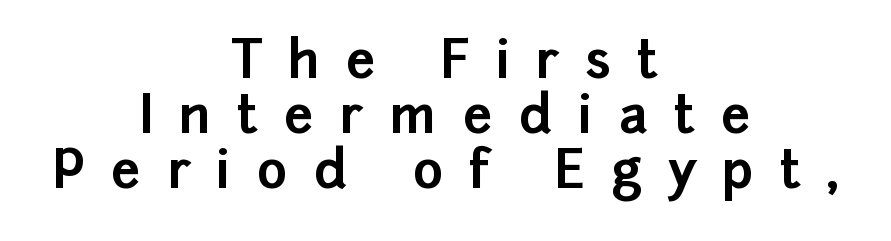
The image shows 52 px bold sans-serif type, upright; set centered, tight line spacing (1.06x), unusually wide letter spacing (+0.5 em), not underlined; low stroke contrast and a medium x-height.
